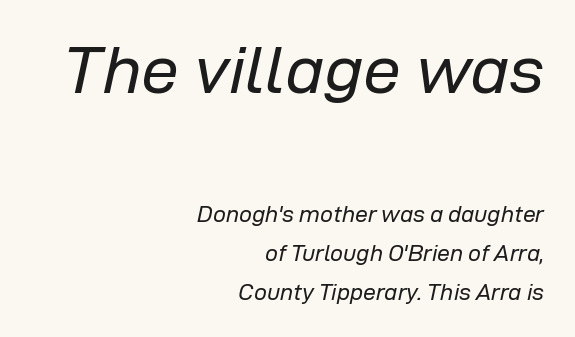
The image shows 68 px regular-weight type, italic (leaning right); set right-aligned, normal line spacing (1.7x), normal letter spacing, not underlined; the first (top) block is 2.96x larger; low stroke contrast and a medium x-height.
